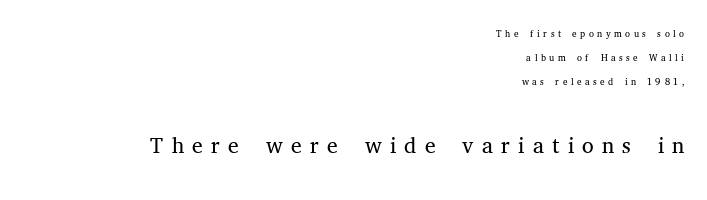
Q: Is the text bold? A: No.
Q: Is the text italic (slanted)? A: No, it is upright.
Q: Is the typeface a serif or a sans-serif typeface? A: Serif.
Q: Is the text underlined? A: No.
Q: How is the paragraph aligned? A: Right-aligned.
Q: Is the spacing between letters normal or unusually wide? A: Unusually wide.
Q: Which block of text is set in a larger size, the first (top) or the second (bottom)? A: The second (bottom) one.
Q: Width (condensed, normal, or wide)? A: Normal.
Q: Stroke contrast? A: Medium.
Q: x-height? A: Medium.
Q: Monospaced? A: No.
